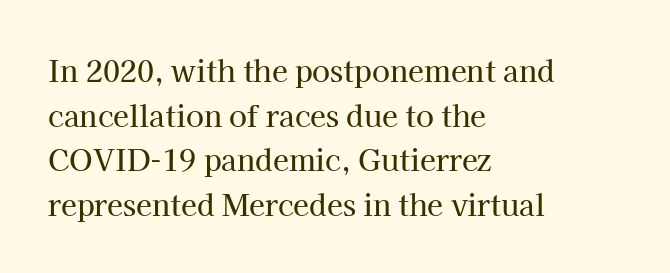
Clear beneath every line of the passage. The paragraph shown leans on its left margin. Small tapered or slab feet sit at the stroke ends, so this counts as serif. A typesetter would call this proportional, since set widths differ per character. A typesetter would call this leading conventional body-copy spacing. The rendering keeps characters at their native spacing.
